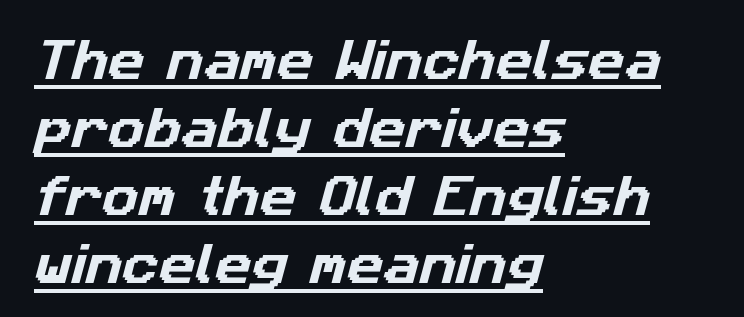
{"serif": "no", "width": "normal", "stroke_contrast": "low", "x_height": "medium", "monospaced": "no", "underline": "yes", "align": "left", "line_spacing": "normal", "line_spacing_ratio": 1.51, "letter_spacing": "normal", "letter_spacing_em": 0.0, "glyph_px": 45}
